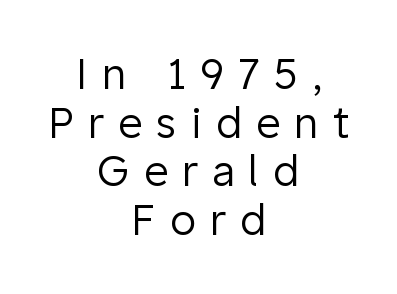
{"serif": "no", "italic": "no", "bold": "no", "weight": "regular", "width": "normal", "stroke_contrast": "low", "x_height": "medium", "monospaced": "no", "underline": "no", "align": "center", "line_spacing_ratio": 1.16, "letter_spacing": "wide", "letter_spacing_em": 0.34, "glyph_px": 42}
